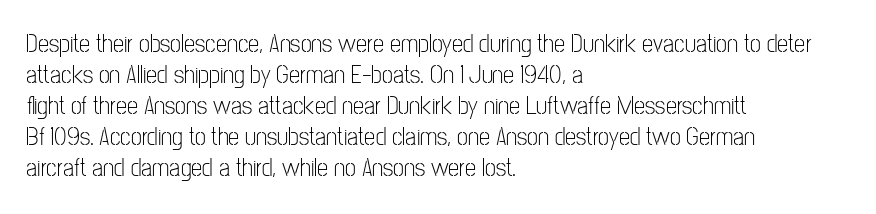
Q: Is the text bold? A: No.
Q: Is the text italic (slanted)? A: No, it is upright.
Q: Is the text underlined? A: No.
Q: How is the paragraph aligned? A: Left-aligned.
Q: Is the spacing between letters normal or unusually wide? A: Normal.
